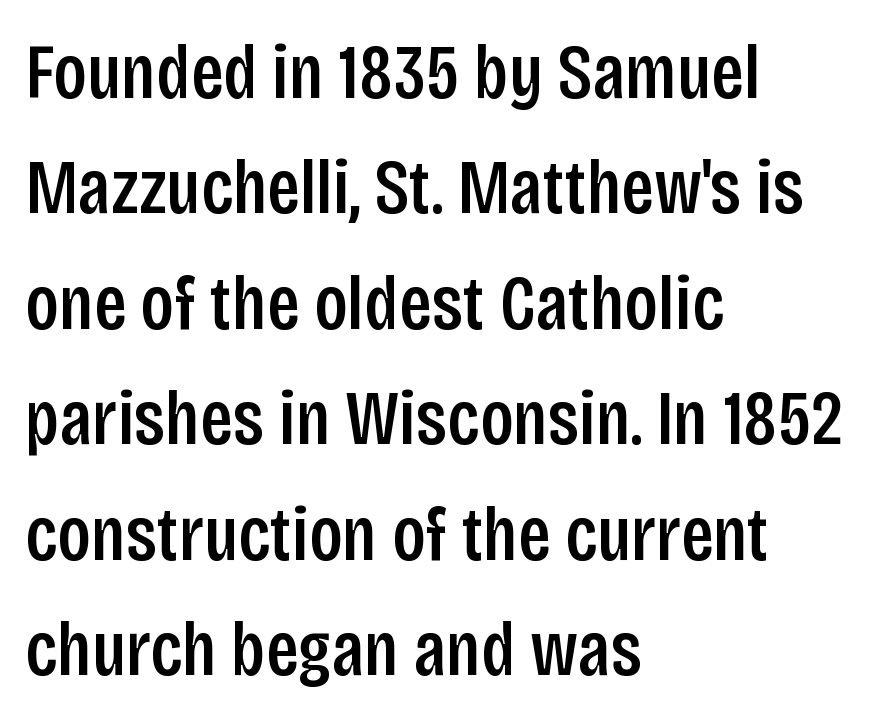
Teacher's note: observe the even left margin — that is flush-left alignment. Unlike italic type, these characters show no tilt at all. The rows are spaced the way most documents space them. You could not count columns in this text — the font is proportionally spaced. Does extra space separate the letters? No, they use regular spacing. Regarding serifs, this sample does without them.
